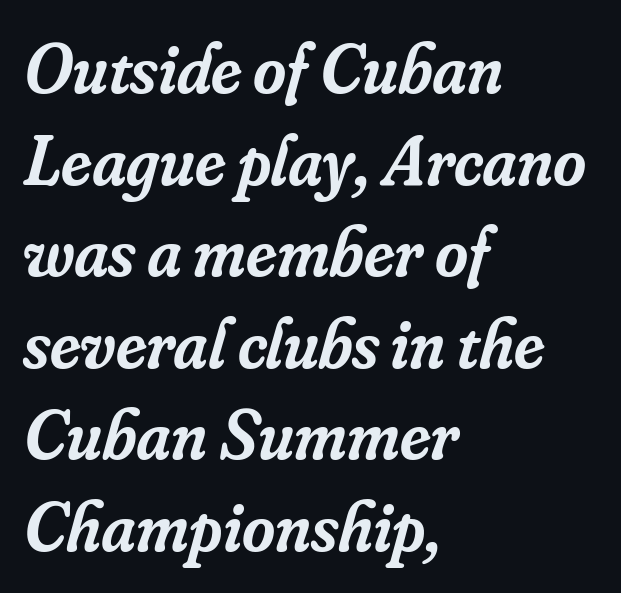
{"serif": "yes", "italic": "yes", "lean": "right", "slant_degrees": 16, "bold": "semi", "weight": "semibold", "width": "normal", "stroke_contrast": "low", "x_height": "small", "monospaced": "no", "underline": "no", "align": "left", "line_spacing": "normal", "line_spacing_ratio": 1.29, "letter_spacing": "normal", "letter_spacing_em": 0.0, "glyph_px": 71}
